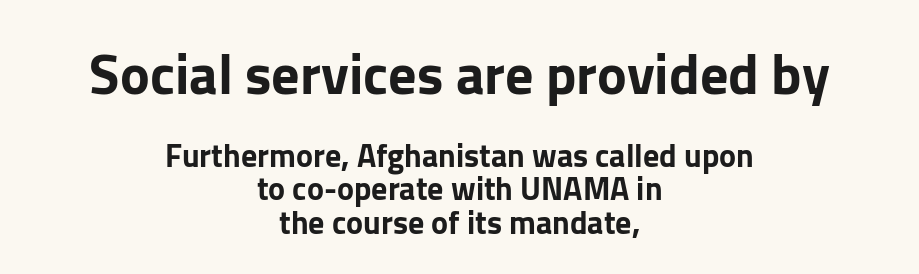
{"serif": "no", "italic": "no", "bold": "yes", "weight": "bold", "width": "normal", "stroke_contrast": "low", "x_height": "medium", "monospaced": "no", "underline": "no", "align": "center", "line_spacing": "tight", "line_spacing_ratio": 1.05, "letter_spacing": "normal", "letter_spacing_em": 0.0, "larger_block": "first", "size_ratio": 1.75, "glyph_px": 56}
